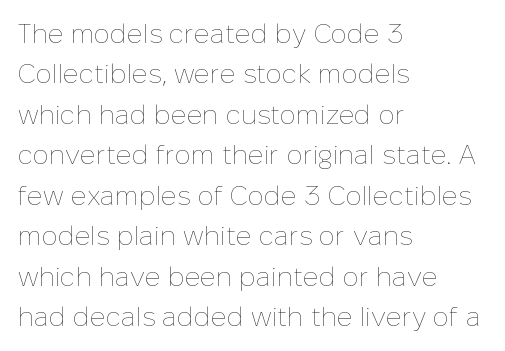
Q: Is the text bold? A: No.
Q: Is the text italic (slanted)? A: No, it is upright.
Q: Is the text underlined? A: No.
Q: How is the paragraph aligned? A: Left-aligned.
Q: Is the spacing between letters normal or unusually wide? A: Normal.
Q: Is the spacing between lines tight, normal or loose? A: Normal.
